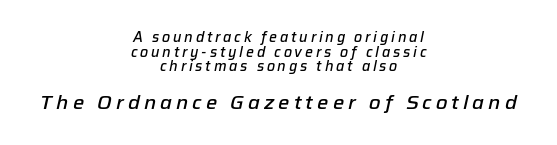
The image shows 20 px text type, italic (leaning right); set centered, tight line spacing (1.05x), unusually wide letter spacing (+0.2 em), not underlined; the second (bottom) block is 1.43x larger.
